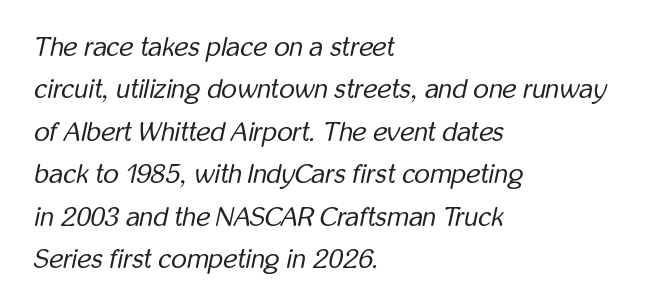
This sample uses an oblique cut, with every glyph tilted off the vertical. Honestly, the letter spacing is just normal — you wouldn't notice it. Leading matches the norm, producing a regular column. Lines of text with bare space underneath.
